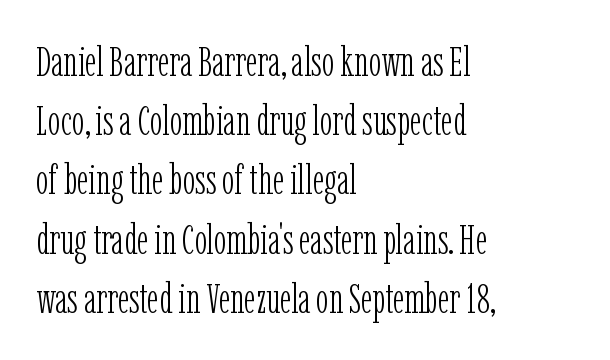
Q: Is the text bold? A: No.
Q: Is the text italic (slanted)? A: No, it is upright.
Q: Is the typeface a serif or a sans-serif typeface? A: Serif.
Q: Is the text underlined? A: No.
Q: How is the paragraph aligned? A: Left-aligned.
Q: Is the spacing between letters normal or unusually wide? A: Normal.
Q: Is the spacing between lines tight, normal or loose? A: Normal.
Q: Width (condensed, normal, or wide)? A: Condensed.
Q: Stroke contrast? A: Low.
Q: x-height? A: Medium.
Q: Monospaced? A: No.
